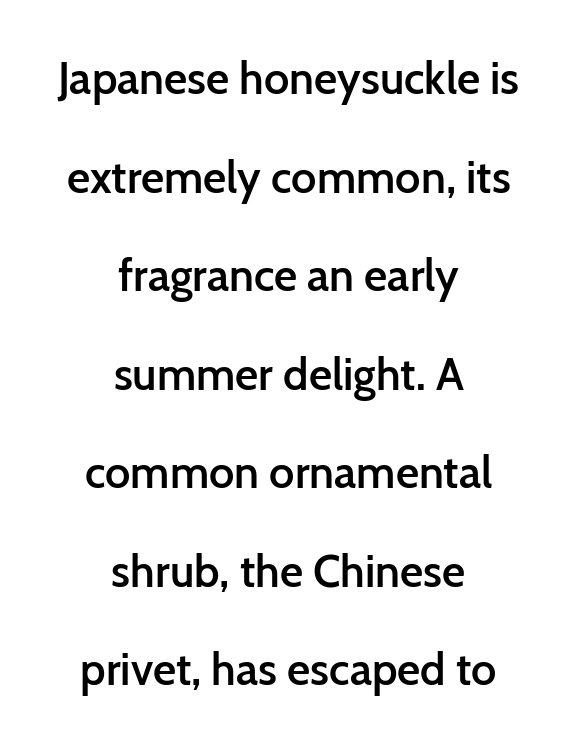
{"serif": "no", "italic": "no", "bold": "semi", "weight": "semibold", "width": "normal", "stroke_contrast": "low", "x_height": "medium", "monospaced": "no", "underline": "no", "align": "center", "line_spacing": "loose", "line_spacing_ratio": 2.19, "letter_spacing": "normal", "letter_spacing_em": 0.0, "glyph_px": 45}
